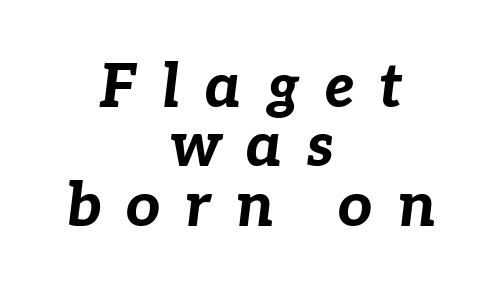
Q: Is the text bold? A: Yes.
Q: Is the text italic (slanted)? A: Yes, it leans right by about 7 degrees.
Q: Is the text underlined? A: No.
Q: How is the paragraph aligned? A: Centered.
Q: Is the spacing between letters normal or unusually wide? A: Unusually wide.
Q: Is the spacing between lines tight, normal or loose? A: Tight.
Q: Width (condensed, normal, or wide)? A: Normal.
Q: Stroke contrast? A: Low.
Q: x-height? A: Medium.
Q: Monospaced? A: No.
